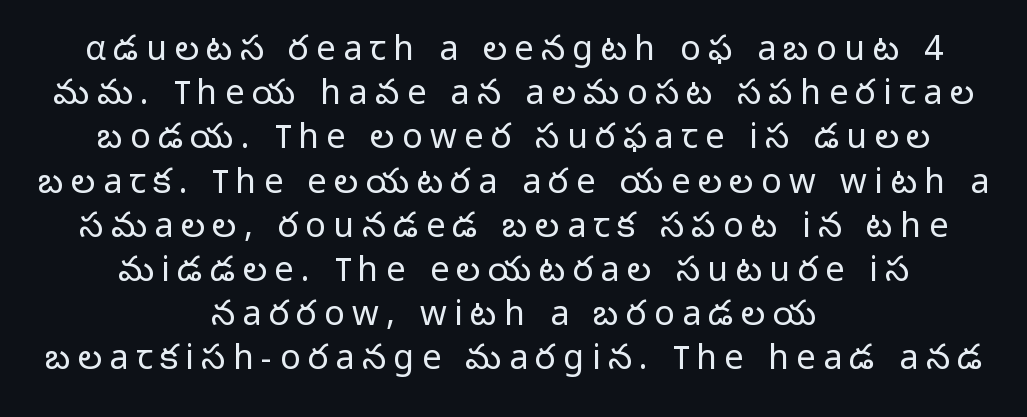
The image shows 34 px light sans-serif type, upright; set centered, normal line spacing (1.3x), unusually wide letter spacing (+0.22 em), not underlined; low stroke contrast and a medium x-height.
